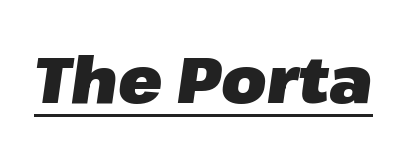
{"italic": "yes", "lean": "right", "slant_degrees": 8, "bold": "yes", "weight": "heavy", "width": "normal", "stroke_contrast": "low", "x_height": "medium", "monospaced": "no", "underline": "yes", "letter_spacing": "normal", "letter_spacing_em": 0.0, "glyph_px": 65}
